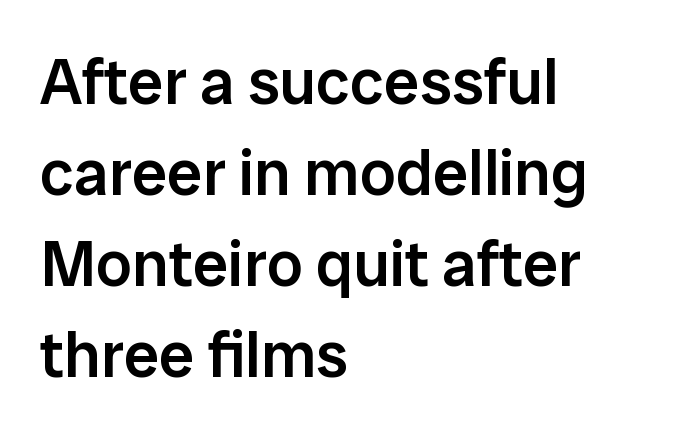
Successive baselines arrive at the customary interval. Compared with an ordinary text face, these strokes are moderately heavier — a semibold. The passage shown is typeset with a sans-serif family. Do the characters align in a grid? No, the font is proportional. If you drew a line through each stem, it would be perfectly vertical. Check the space under the baseline: it is left empty.
